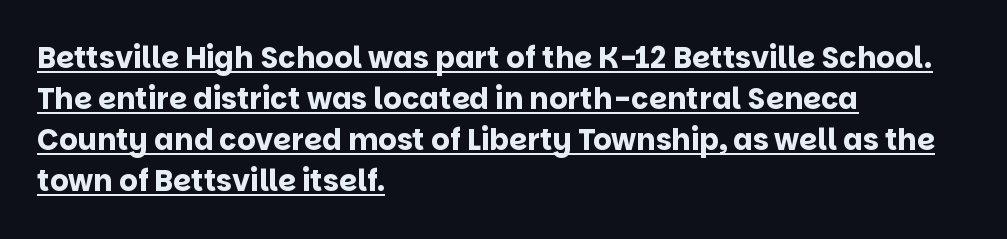
Q: Is the text bold? A: Yes.
Q: Is the text italic (slanted)? A: No, it is upright.
Q: Is the typeface a serif or a sans-serif typeface? A: Sans-serif.
Q: Is the text underlined? A: Yes.
Q: How is the paragraph aligned? A: Left-aligned.
Q: Is the spacing between letters normal or unusually wide? A: Normal.
Q: Is the spacing between lines tight, normal or loose? A: Normal.
Q: Width (condensed, normal, or wide)? A: Normal.
Q: Stroke contrast? A: Low.
Q: x-height? A: Large.
Q: Monospaced? A: No.
